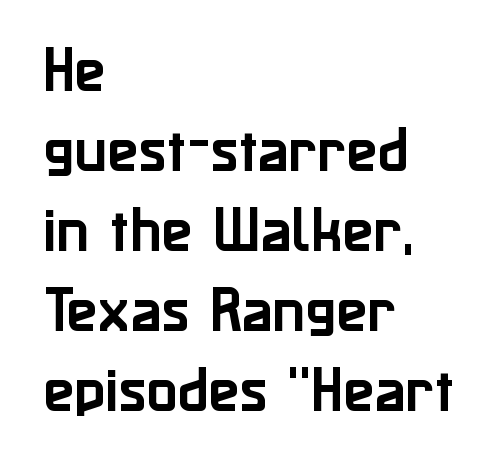
{"serif": "no", "italic": "no", "width": "normal", "stroke_contrast": "low", "x_height": "medium", "monospaced": "no", "underline": "no", "align": "left", "line_spacing": "normal", "line_spacing_ratio": 1.57, "letter_spacing": "normal", "letter_spacing_em": 0.0, "glyph_px": 51}
